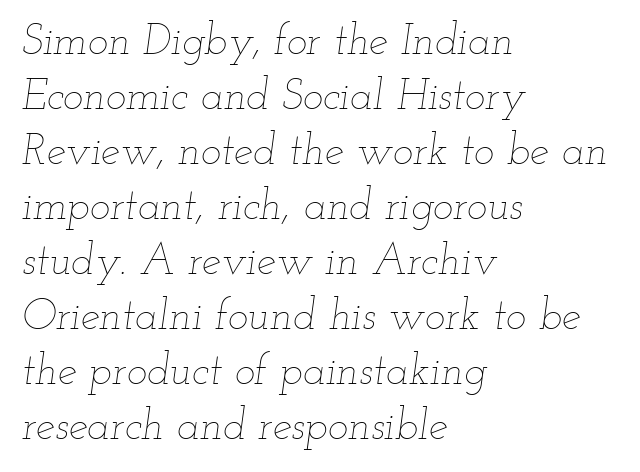
The image shows 43 px thin, wide type, italic (leaning right); set left-aligned, normal line spacing (1.28x), normal letter spacing, not underlined; low stroke contrast and a small x-height.
